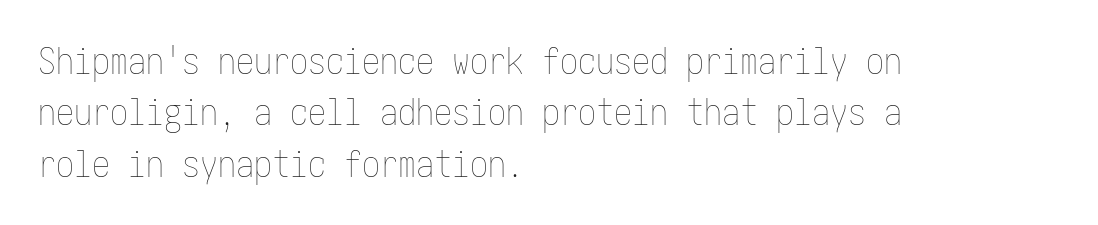
The image shows 36 px thin, condensed type, upright; set left-aligned, normal line spacing (1.43x), normal letter spacing, not underlined; low stroke contrast and a medium x-height.
